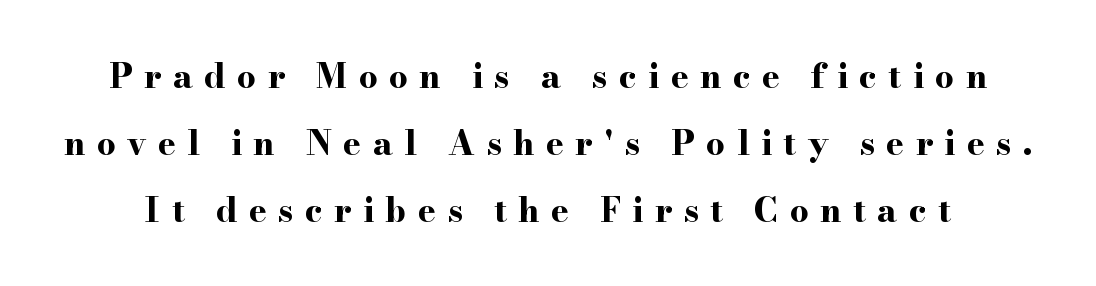
Q: Is the text bold? A: Yes.
Q: Is the text italic (slanted)? A: No, it is upright.
Q: Is the typeface a serif or a sans-serif typeface? A: Serif.
Q: Is the text underlined? A: No.
Q: Is the spacing between letters normal or unusually wide? A: Unusually wide.
Q: Is the spacing between lines tight, normal or loose? A: Loose.
Q: Width (condensed, normal, or wide)? A: Wide.
Q: Stroke contrast? A: High.
Q: x-height? A: Small.
Q: Monospaced? A: No.
